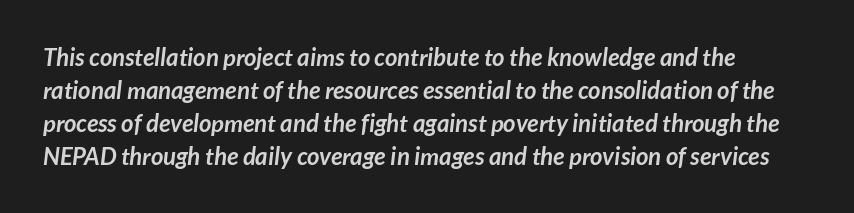
Look at the stroke-to-counter ratio: heavy, a bold. Honestly, the row spacing looks completely unremarkable. Students, note that the glyphs here touch the page at normal intervals. Underlining? Definitely not there.
